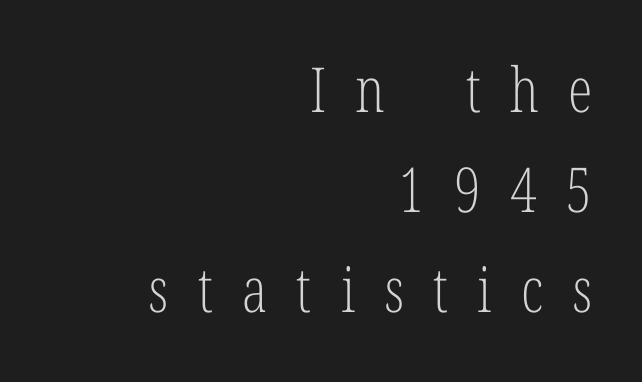
Yep, those are serifs on the letters. The letters advance in unequal steps, a hallmark of proportional type. The axis of the letterforms is exactly vertical. Each word looks stretched out because of the extra space between its letters.
